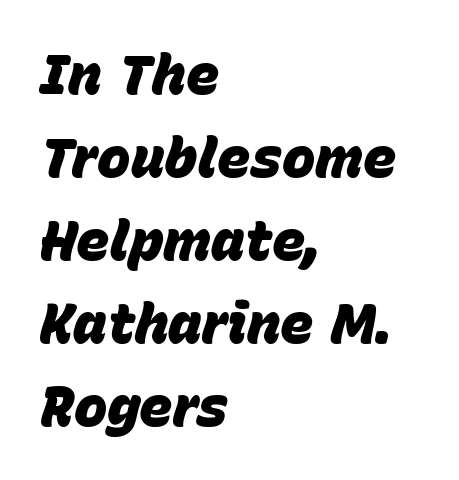
If you drew a ruler down the left edge, every line would touch it. Line spacing here is normal. The rendering uses natural spacing where letterforms have individual widths. These lines keep a tight, regular rhythm from letter to letter. Rule under the text: the space is simply empty. Bold? Absolutely — the strokes are thick and heavy.
